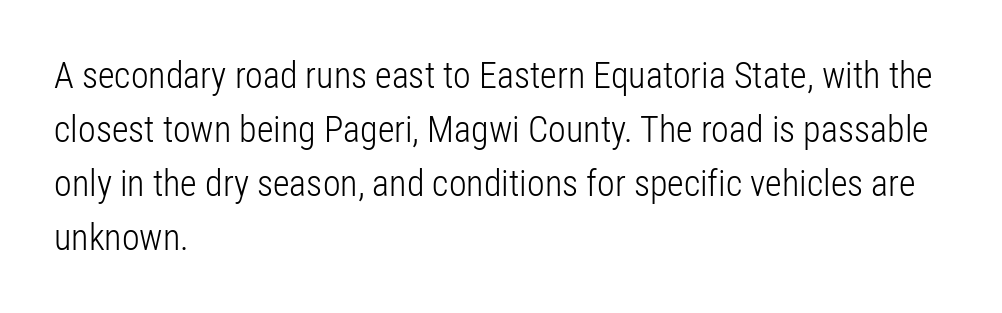
Q: Is the text bold? A: No.
Q: Is the text italic (slanted)? A: No, it is upright.
Q: Is the typeface a serif or a sans-serif typeface? A: Sans-serif.
Q: Is the text underlined? A: No.
Q: How is the paragraph aligned? A: Left-aligned.
Q: Is the spacing between letters normal or unusually wide? A: Normal.
Q: Is the spacing between lines tight, normal or loose? A: Normal.
Q: Width (condensed, normal, or wide)? A: Condensed.
Q: Stroke contrast? A: Low.
Q: x-height? A: Medium.
Q: Monospaced? A: No.
